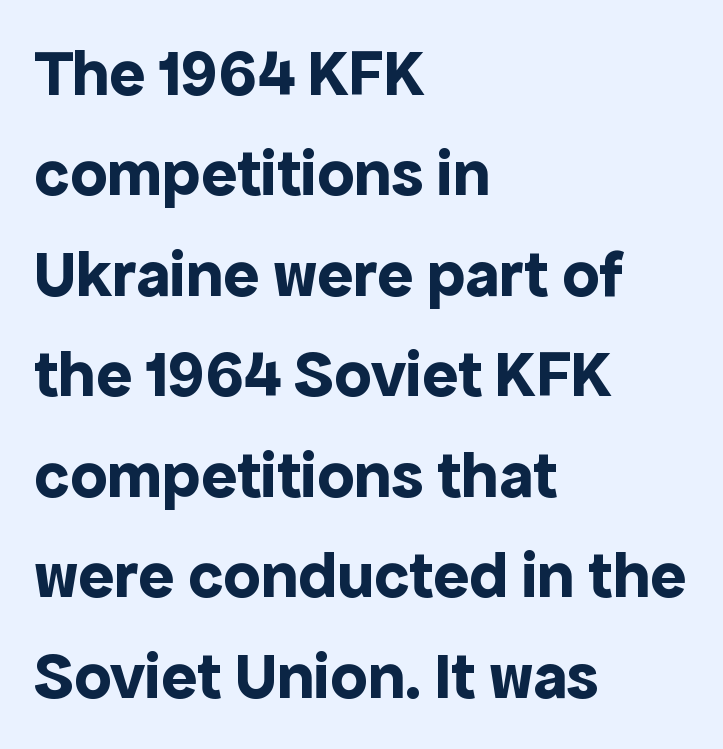
Q: Is the text bold? A: Yes.
Q: Is the text italic (slanted)? A: No, it is upright.
Q: Is the typeface a serif or a sans-serif typeface? A: Sans-serif.
Q: Is the text underlined? A: No.
Q: How is the paragraph aligned? A: Left-aligned.
Q: Is the spacing between letters normal or unusually wide? A: Normal.
Q: Is the spacing between lines tight, normal or loose? A: Normal.
Q: Width (condensed, normal, or wide)? A: Normal.
Q: x-height? A: Medium.
Q: Monospaced? A: No.
